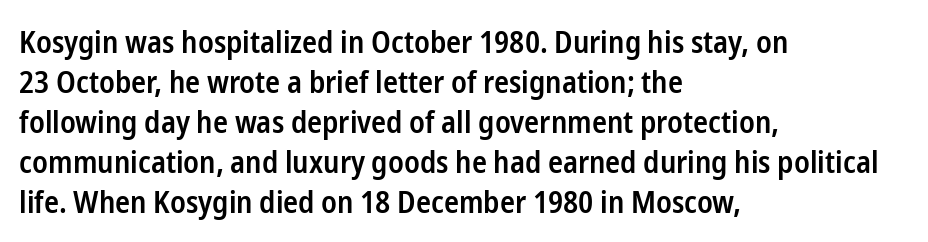
This sample uses a sans-serif face. A roman cut, with each character standing at attention. There is no visible air inserted between adjacent glyphs. Clear beneath every line of the passage. The letters advance in unequal steps, a hallmark of proportional type. If you measured baseline to baseline, you'd find a middling distance.
